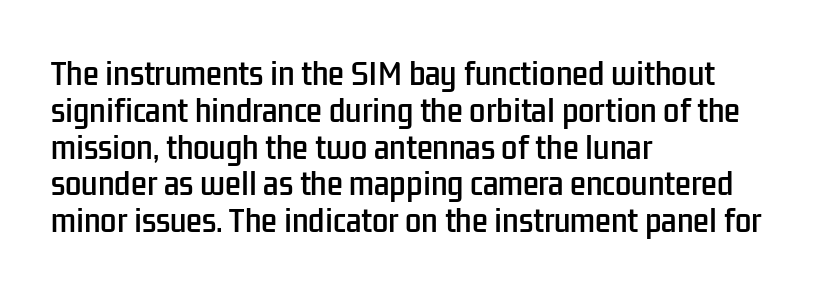
The image shows 29 px condensed sans-serif type, upright; set left-aligned, normal line spacing (1.27x), normal letter spacing, not underlined; low stroke contrast and a medium x-height.
